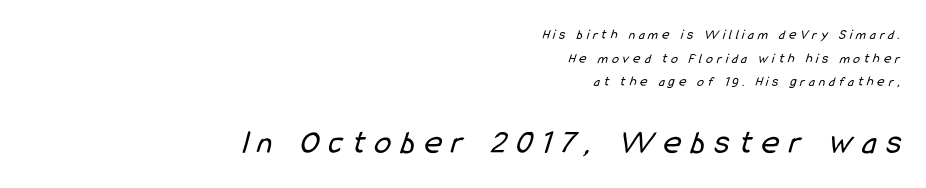
The image shows 34 px regular-weight, condensed sans-serif type; set right-aligned, normal line spacing (1.69x), unusually wide letter spacing (+0.28 em), not underlined; the second (bottom) block is 2.43x larger; low stroke contrast and a medium x-height.
